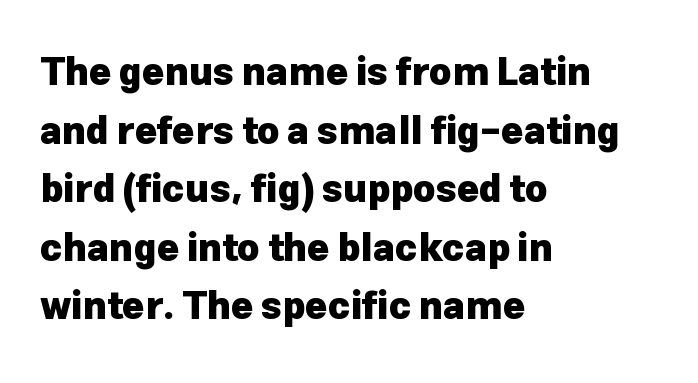
Q: Is the text bold? A: Yes.
Q: Is the text italic (slanted)? A: No, it is upright.
Q: Is the typeface a serif or a sans-serif typeface? A: Sans-serif.
Q: Is the text underlined? A: No.
Q: How is the paragraph aligned? A: Left-aligned.
Q: Is the spacing between letters normal or unusually wide? A: Normal.
Q: Is the spacing between lines tight, normal or loose? A: Normal.
Q: Width (condensed, normal, or wide)? A: Normal.
Q: Stroke contrast? A: Low.
Q: x-height? A: Medium.
Q: Monospaced? A: No.
